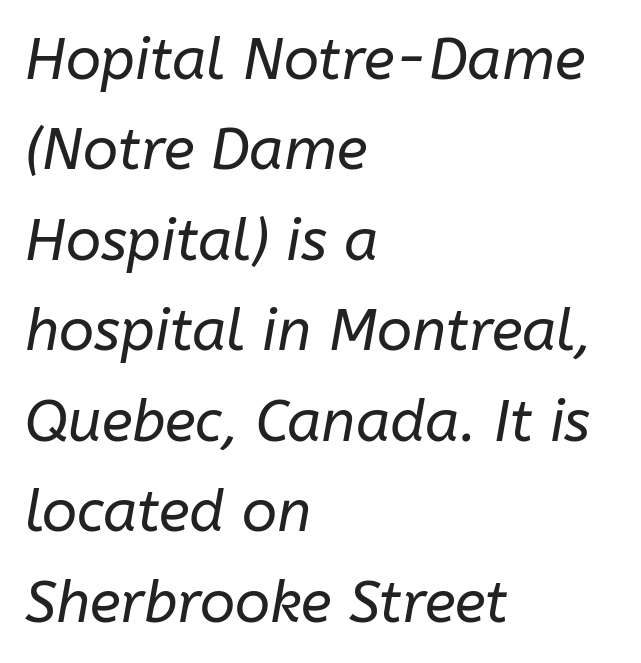
{"italic": "yes", "lean": "right", "slant_degrees": 10, "bold": "no", "weight": "regular", "width": "normal", "stroke_contrast": "low", "x_height": "medium", "monospaced": "no", "underline": "no", "align": "left", "line_spacing": "normal", "line_spacing_ratio": 1.56, "letter_spacing": "normal", "letter_spacing_em": 0.0, "glyph_px": 58}
